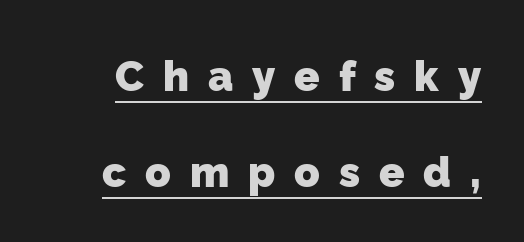
This sample has the flowing, uneven cadence of proportional lettering. Caption: expanded tracking, letters set apart. The designer went with a sans here, leaving each stem footless. How heavy is the stroke? Heavy — this is a bold. Widely set lines give the paragraph a tall, airy silhouette.
